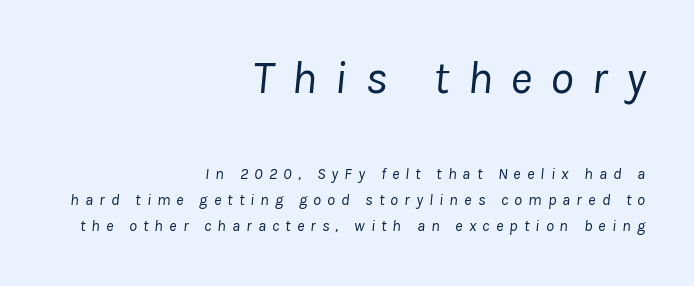
{"italic": "yes", "lean": "right", "slant_degrees": 8, "bold": "no", "weight": "regular", "width": "normal", "stroke_contrast": "low", "x_height": "medium", "monospaced": "no", "underline": "no", "align": "right", "line_spacing": "normal", "line_spacing_ratio": 1.64, "letter_spacing": "wide", "letter_spacing_em": 0.38, "larger_block": "first", "size_ratio": 2.94, "glyph_px": 47}
